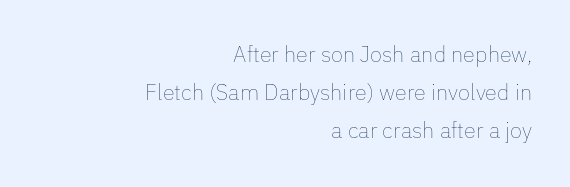
The image shows 22 px text type, upright; set right-aligned, line spacing 1.72x, normal letter spacing, not underlined.
